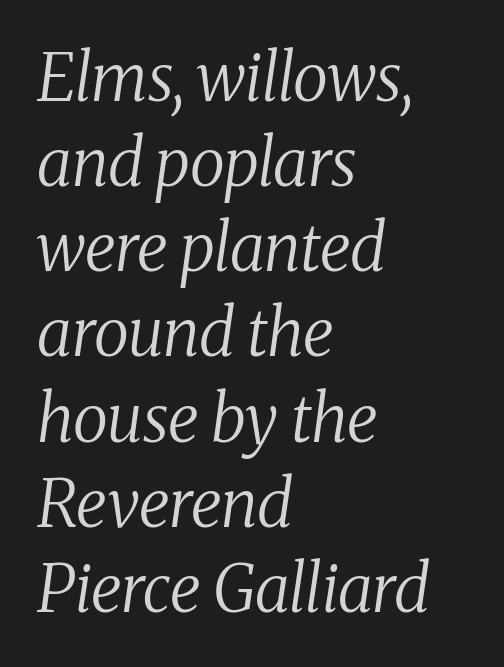
A normal amount of white space separates one row of letters from the next. The lines in this sample share a left origin and differ only in where they stop. The letters advance in unequal steps, a hallmark of proportional type. Serif or sans? Serif — the stroke terminals have little feet. Stems here are at most as thick as an everyday book face. Has an underline been added? It has not.
